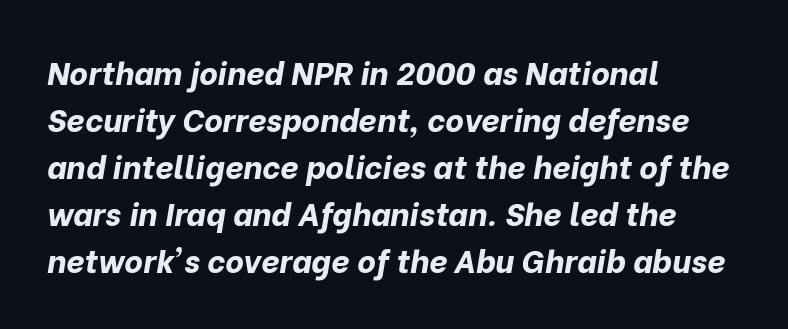
The image shows 32 px bold type, italic (leaning right); set left-aligned, normal line spacing (1.47x), normal letter spacing, not underlined; low stroke contrast and a medium x-height.
